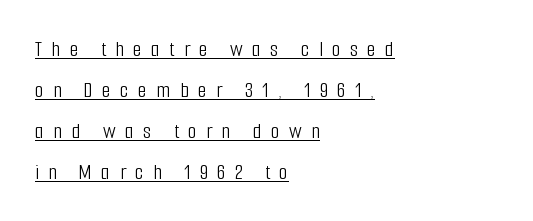
Q: Is the text bold? A: No.
Q: Is the text italic (slanted)? A: No, it is upright.
Q: Is the text underlined? A: Yes.
Q: How is the paragraph aligned? A: Left-aligned.
Q: Is the spacing between letters normal or unusually wide? A: Unusually wide.
